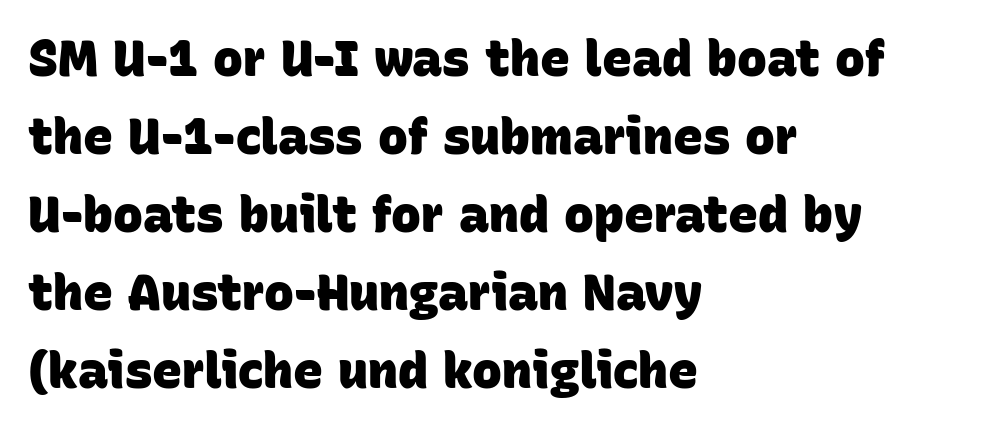
Q: Is the text bold? A: Yes.
Q: Is the typeface a serif or a sans-serif typeface? A: Sans-serif.
Q: Is the text underlined? A: No.
Q: How is the paragraph aligned? A: Left-aligned.
Q: Is the spacing between letters normal or unusually wide? A: Normal.
Q: Is the spacing between lines tight, normal or loose? A: Normal.
Q: Width (condensed, normal, or wide)? A: Normal.
Q: Stroke contrast? A: Low.
Q: x-height? A: Large.
Q: Monospaced? A: No.
